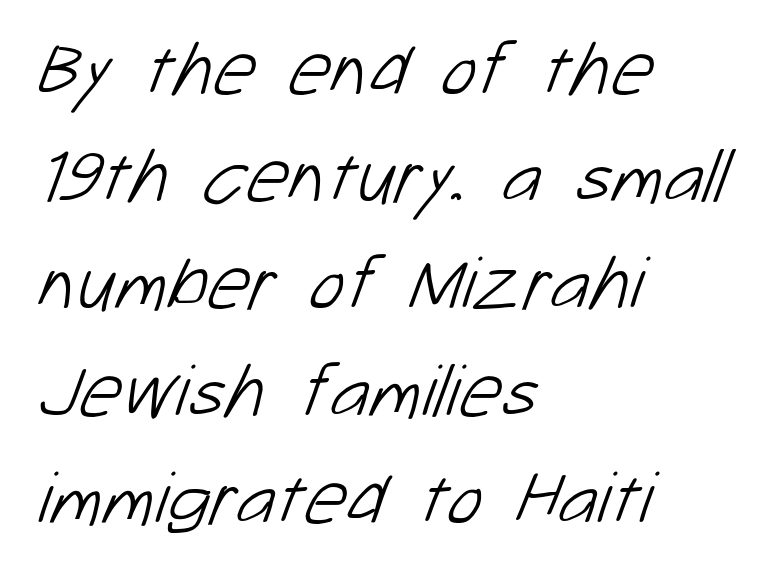
The image shows 75 px light sans-serif type; set left-aligned, normal line spacing (1.43x), normal letter spacing, not underlined; low stroke contrast and a medium x-height.
